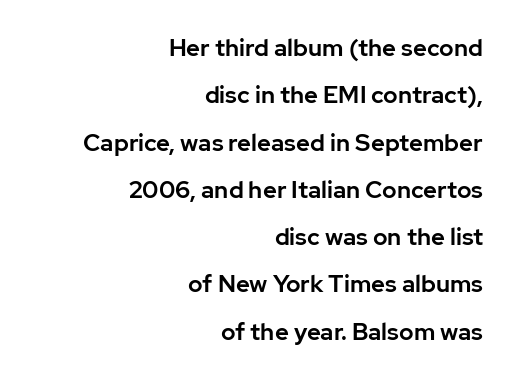
The image shows 24 px text type, upright; set right-aligned, loose line spacing (1.97x), normal letter spacing, not underlined.
